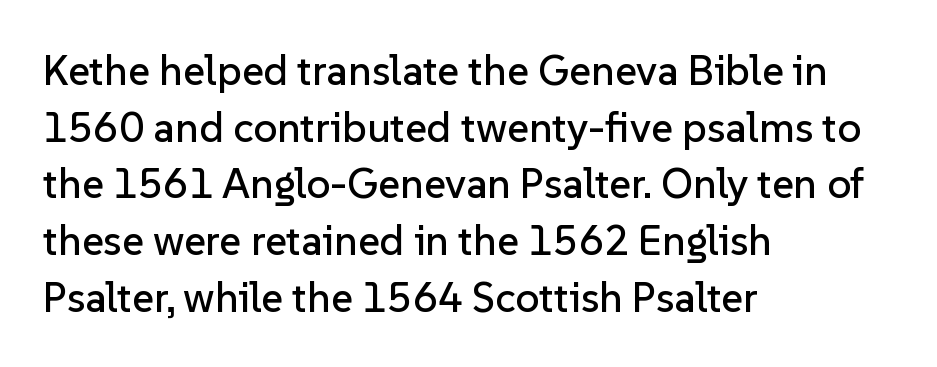
The space beneath each line is pristine and unruled. Unlike a traditional serif, this face leaves its strokes unadorned. Ordinary non-slanted type is in use. Leading: standard. The face used here is proportionally spaced, like ordinary book or web type. Honestly, the letter spacing is just normal — you wouldn't notice it.
